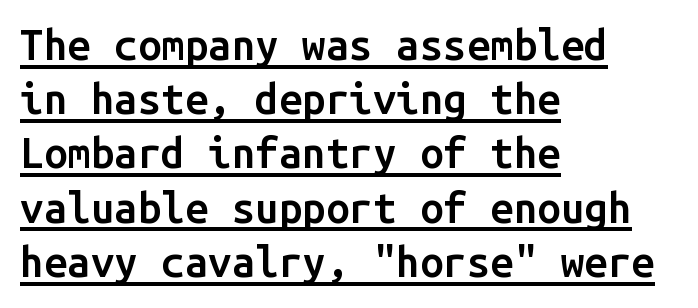
Q: Is the text bold? A: Semi-bold.
Q: Is the text italic (slanted)? A: No, it is upright.
Q: Is the typeface a serif or a sans-serif typeface? A: Sans-serif.
Q: Is the text underlined? A: Yes.
Q: How is the paragraph aligned? A: Left-aligned.
Q: Is the spacing between letters normal or unusually wide? A: Normal.
Q: Is the spacing between lines tight, normal or loose? A: Normal.
Q: Width (condensed, normal, or wide)? A: Normal.
Q: Stroke contrast? A: Low.
Q: x-height? A: Medium.
Q: Monospaced? A: Yes.
